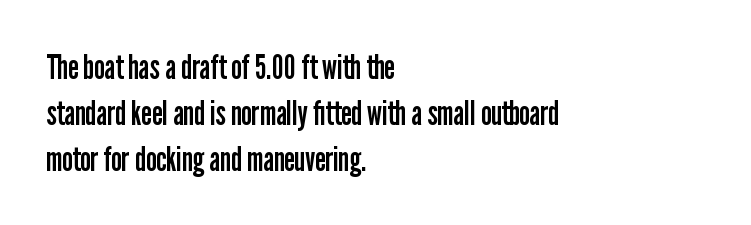
Q: Is the text bold? A: No.
Q: Is the text italic (slanted)? A: No, it is upright.
Q: Is the typeface a serif or a sans-serif typeface? A: Sans-serif.
Q: Is the text underlined? A: No.
Q: How is the paragraph aligned? A: Left-aligned.
Q: Is the spacing between letters normal or unusually wide? A: Normal.
Q: Is the spacing between lines tight, normal or loose? A: Normal.
Q: Width (condensed, normal, or wide)? A: Condensed.
Q: Stroke contrast? A: Low.
Q: x-height? A: Medium.
Q: Monospaced? A: No.
